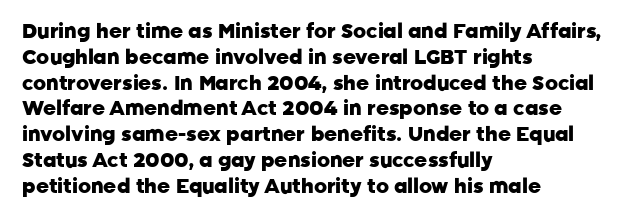
Q: Is the text bold? A: Yes.
Q: Is the text italic (slanted)? A: No, it is upright.
Q: Is the text underlined? A: No.
Q: How is the paragraph aligned? A: Left-aligned.
Q: Is the spacing between letters normal or unusually wide? A: Normal.
Q: Is the spacing between lines tight, normal or loose? A: Normal.
